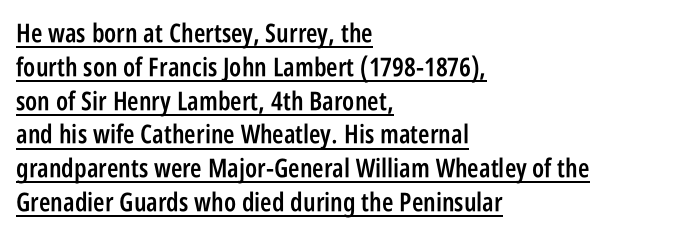
Layout note: lines flush left. Designer's note — italics off, roman on. A continuous stroke trails under the words, as in a hyperlink. The type is set solid horizontally, with unmodified tracking. The lines sit at an ordinary, default distance from one another.
